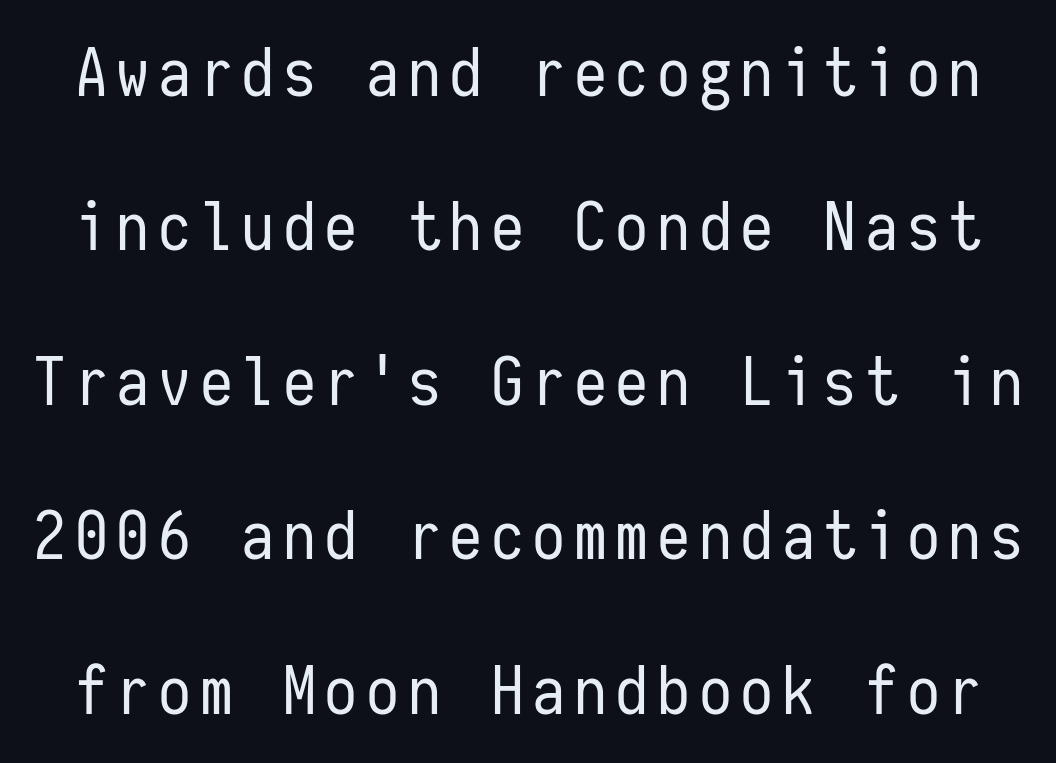
The image shows 66 px regular-weight, condensed sans-serif type, upright, monospaced; set loose line spacing (2.34x), not underlined; low stroke contrast and a medium x-height.
